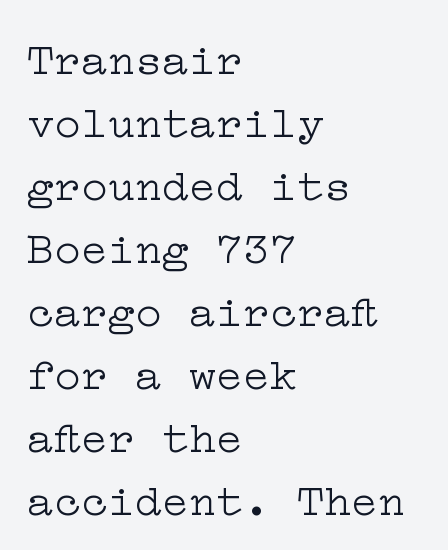
The image shows 45 px light, wide serif type, upright; set left-aligned, normal line spacing (1.4x), normal letter spacing, not underlined; low stroke contrast and a medium x-height.
